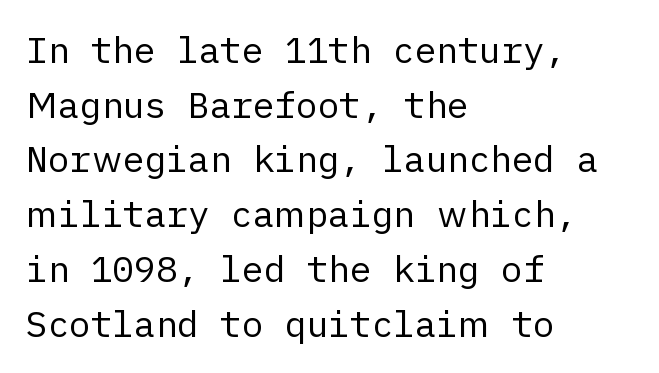
Q: Is the text bold? A: No.
Q: Is the text italic (slanted)? A: No, it is upright.
Q: Is the typeface a serif or a sans-serif typeface? A: Sans-serif.
Q: Is the text underlined? A: No.
Q: How is the paragraph aligned? A: Left-aligned.
Q: Is the spacing between letters normal or unusually wide? A: Normal.
Q: Is the spacing between lines tight, normal or loose? A: Normal.
Q: Width (condensed, normal, or wide)? A: Normal.
Q: Stroke contrast? A: Low.
Q: x-height? A: Medium.
